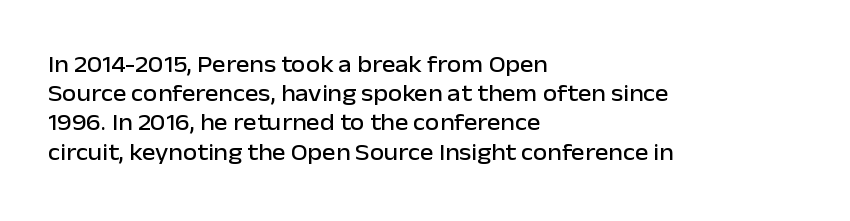
Interline gaps are of average width in this sample. Short note: letters normally spaced. Posture: vertical. The strip under each line holds only bare page. Which margin do the lines hug? The left one — the right edge is uneven.
